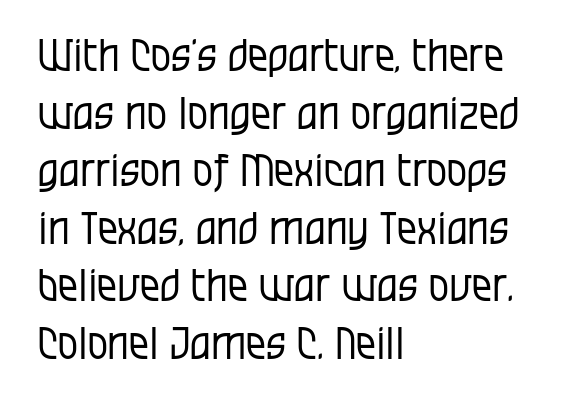
The image shows 45 px regular-weight, condensed sans-serif type, upright; set left-aligned, normal line spacing (1.28x), normal letter spacing, not underlined; low stroke contrast and a large x-height.
